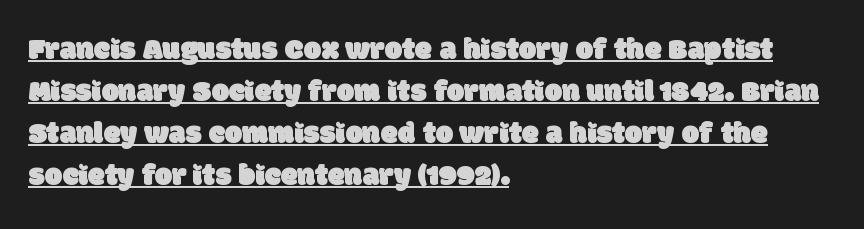
The image shows 31 px sans-serif type; set left-aligned, normal line spacing (1.35x), normal letter spacing, underlined; low stroke contrast and a large x-height.
